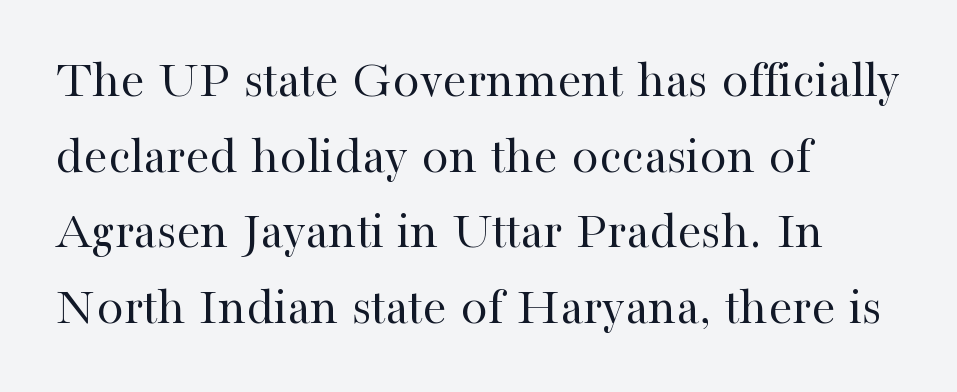
Characters remain perfectly vertical along every line. Reading down the block, your eye returns to a fixed left position each line. Spacing verdict: proportional, widths tailored to each character. The passage shown has conventional tracking throughout.
